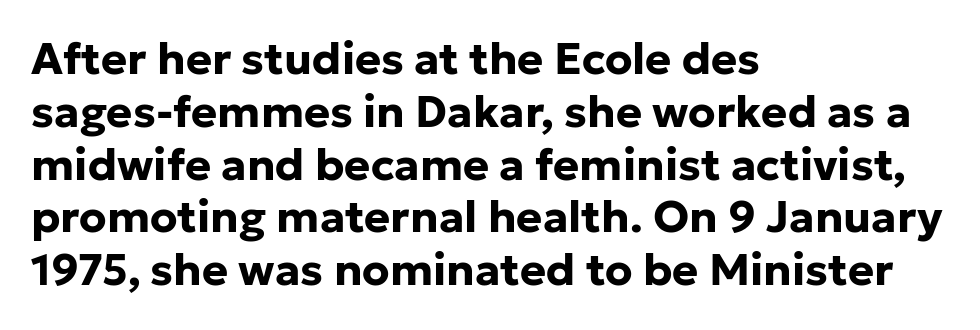
Proportional: the letters do not fall into vertical columns. These lines were composed using upright roman letters. The setting favours the left margin, as ordinary paragraphs usually do. Weight check: bold — yes, fully. Honestly, the letter spacing is just normal — you wouldn't notice it.
